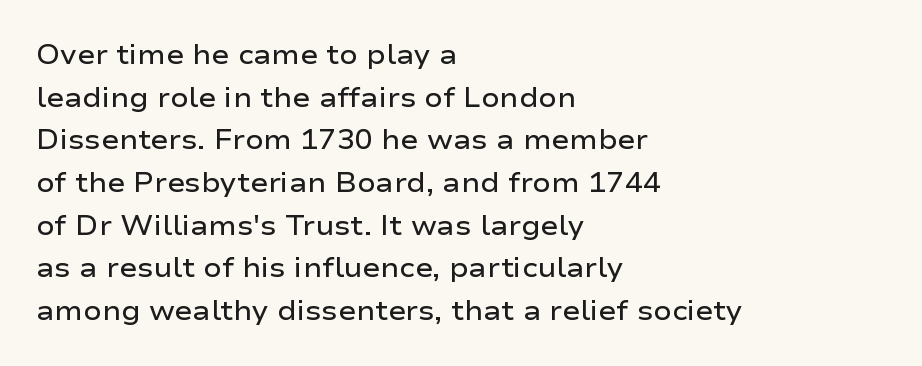
The image shows 27 px text type, upright; set left-aligned, normal line spacing (1.58x), normal letter spacing, not underlined.
